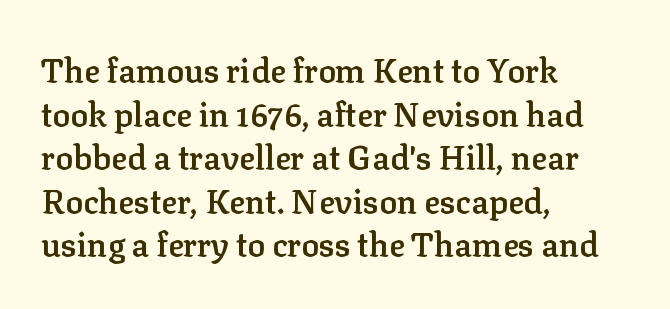
Q: Is the text bold? A: Semi-bold.
Q: Is the text italic (slanted)? A: No, it is upright.
Q: Is the typeface a serif or a sans-serif typeface? A: Serif.
Q: Is the text underlined? A: No.
Q: How is the paragraph aligned? A: Left-aligned.
Q: Is the spacing between letters normal or unusually wide? A: Normal.
Q: Is the spacing between lines tight, normal or loose? A: Normal.
Q: Width (condensed, normal, or wide)? A: Normal.
Q: Stroke contrast? A: Low.
Q: x-height? A: Medium.
Q: Monospaced? A: No.
